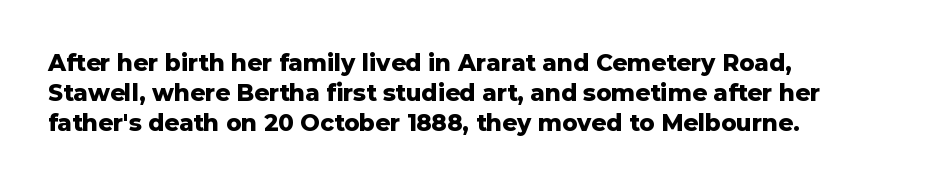
The image shows 23 px bold type, upright; set left-aligned, normal line spacing (1.3x), normal letter spacing, not underlined.
